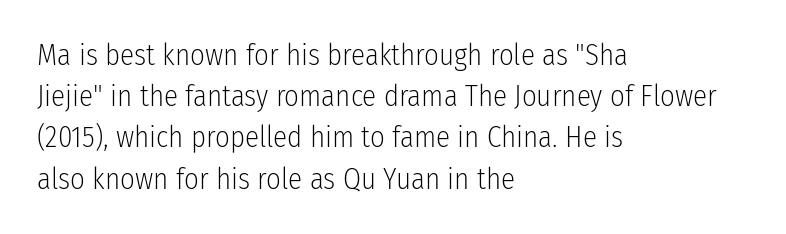
It's the straight-up-and-down kind of type. This sample has the flowing, uneven cadence of proportional lettering. The rendering keeps characters at their native spacing. To sum up the face: it is a sans, with no serifs.
